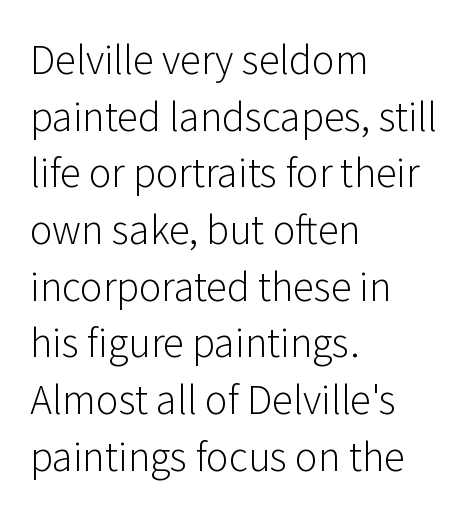
{"serif": "no", "italic": "no", "bold": "no", "weight": "light", "width": "normal", "stroke_contrast": "low", "x_height": "medium", "monospaced": "no", "underline": "no", "align": "left", "line_spacing": "normal", "line_spacing_ratio": 1.35, "letter_spacing": "normal", "letter_spacing_em": 0.0, "glyph_px": 42}
